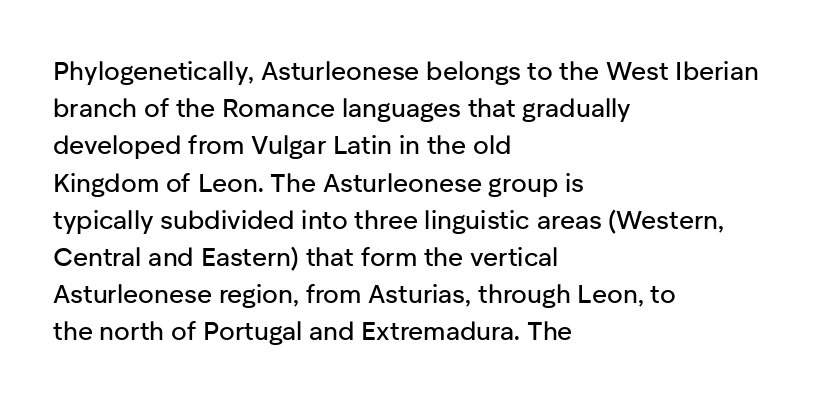
The image shows 26 px text type, upright; set left-aligned, normal line spacing (1.43x), normal letter spacing, not underlined.
